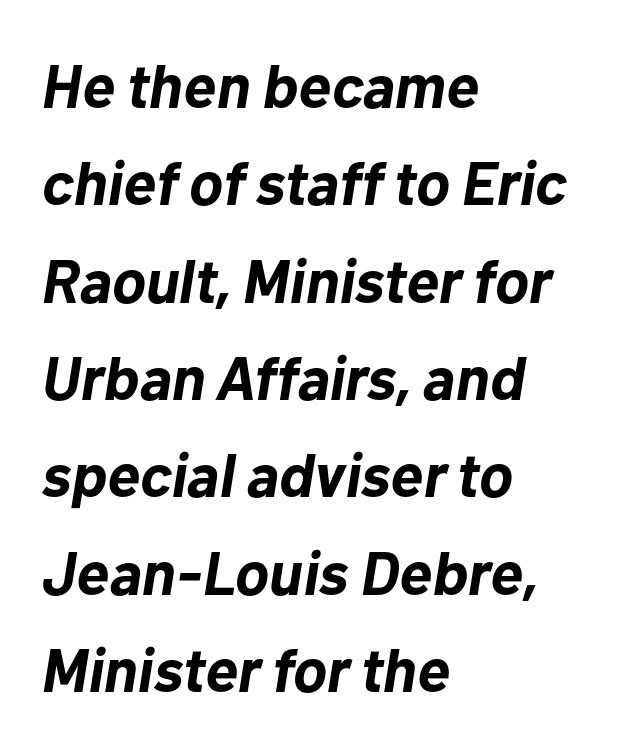
What weight is shown? A full bold with thick strokes. Bare-footed words on every line. Varying glyph widths throughout — classic text-font behaviour. Slanted lettering throughout. Visually the block forms a straight wall on the left and a jagged coastline on the right. A normal amount of white space separates one row of letters from the next.
